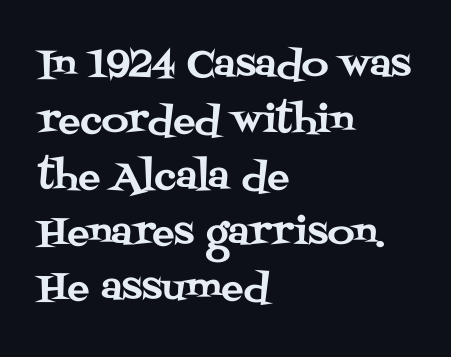
Spacing verdict: proportional, widths tailored to each character. The glyphs in this specimen are seriffed. This rendering leaves character spacing at its baseline value. This sample keeps an unexceptional amount of space between lines. In terms of posture, this sample is upright.
